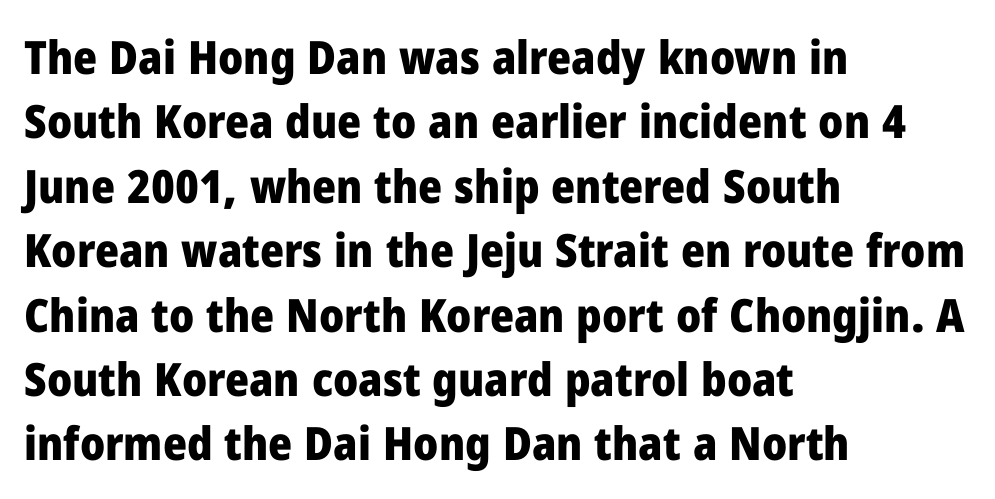
{"serif": "no", "italic": "no", "bold": "yes", "weight": "heavy", "width": "normal", "stroke_contrast": "low", "x_height": "medium", "monospaced": "no", "underline": "no", "align": "left", "line_spacing": "normal", "line_spacing_ratio": 1.4, "letter_spacing": "normal", "letter_spacing_em": 0.0, "glyph_px": 46}
